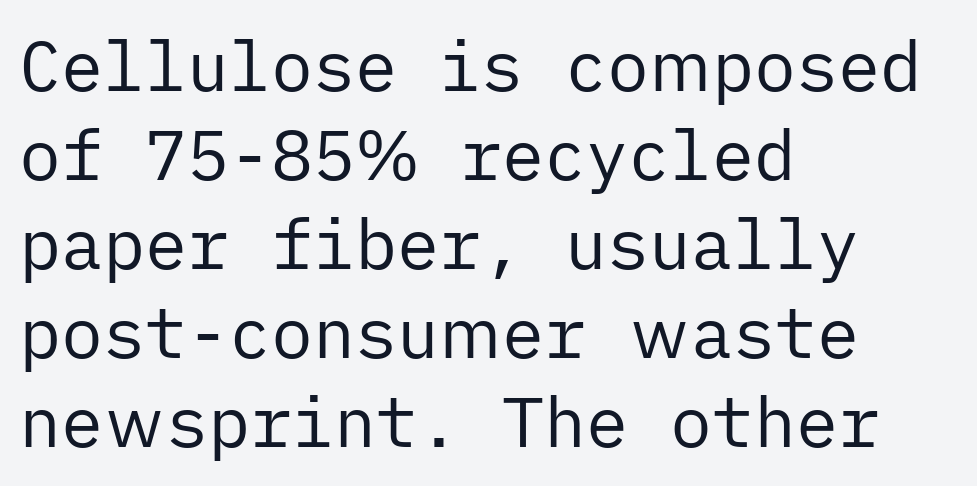
Q: Is the text bold? A: No.
Q: Is the text italic (slanted)? A: No, it is upright.
Q: Is the typeface a serif or a sans-serif typeface? A: Sans-serif.
Q: Is the text underlined? A: No.
Q: How is the paragraph aligned? A: Left-aligned.
Q: Is the spacing between letters normal or unusually wide? A: Normal.
Q: Is the spacing between lines tight, normal or loose? A: Normal.
Q: Width (condensed, normal, or wide)? A: Normal.
Q: Stroke contrast? A: Low.
Q: x-height? A: Medium.
